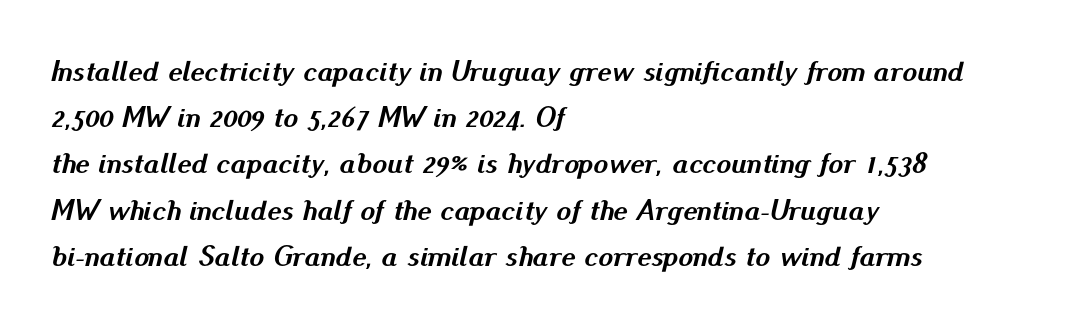
The image shows 30 px semibold type, italic (leaning right); set left-aligned, normal line spacing (1.54x), normal letter spacing, not underlined; medium stroke contrast and a small x-height.
